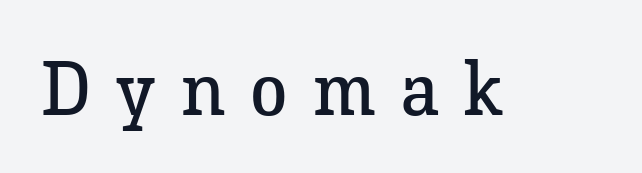
{"serif": "yes", "italic": "no", "bold": "no", "weight": "regular", "width": "normal", "stroke_contrast": "low", "x_height": "medium", "monospaced": "no", "underline": "no", "letter_spacing": "wide", "letter_spacing_em": 0.34, "glyph_px": 75}
